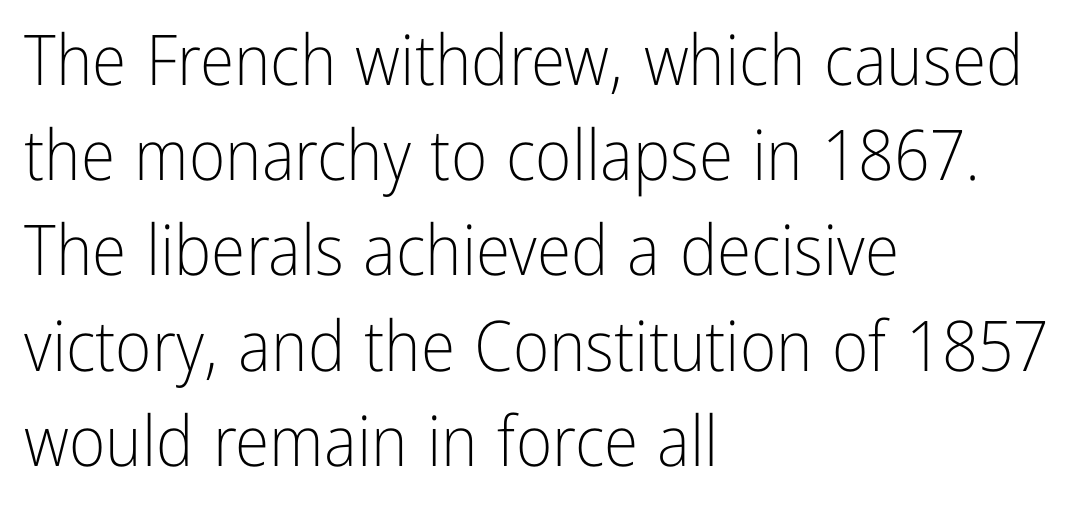
Is the type heavy? It reads as light-to-regular instead. Evenly set lines give the paragraph a standard silhouette. Anything drawn beneath the words? Only blank space. Honestly, the letter spacing is just normal — you wouldn't notice it. Tall strokes in this sample are plumb rather than angled.
